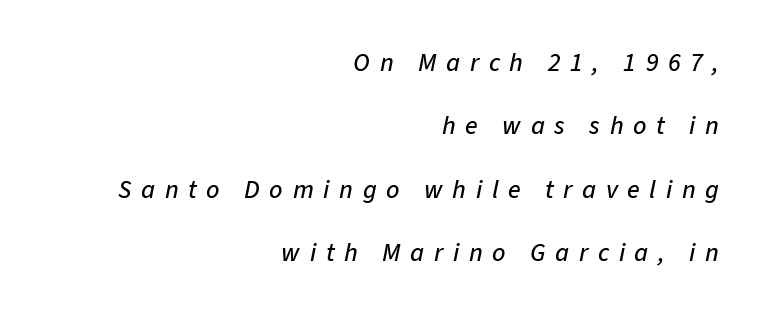
{"italic": "yes", "lean": "right", "slant_degrees": 11, "underline": "no", "align": "right", "line_spacing": "loose", "line_spacing_ratio": 2.44, "letter_spacing": "wide", "letter_spacing_em": 0.37, "glyph_px": 26}
